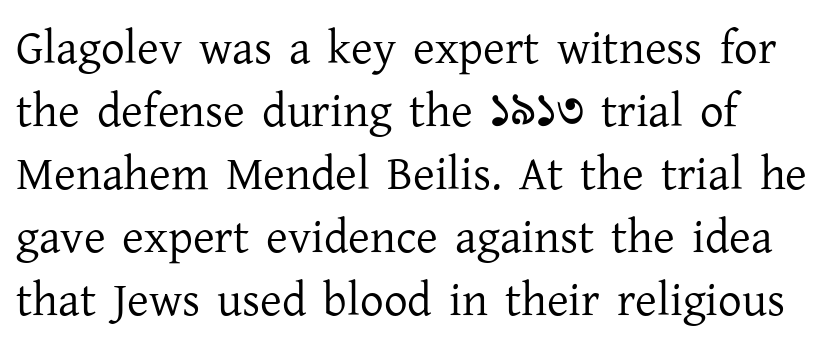
Q: Is the text bold? A: No.
Q: Is the text italic (slanted)? A: No, it is upright.
Q: Is the typeface a serif or a sans-serif typeface? A: Serif.
Q: Is the text underlined? A: No.
Q: Is the spacing between letters normal or unusually wide? A: Normal.
Q: Is the spacing between lines tight, normal or loose? A: Normal.
Q: Width (condensed, normal, or wide)? A: Normal.
Q: Stroke contrast? A: Low.
Q: x-height? A: Medium.
Q: Monospaced? A: No.
